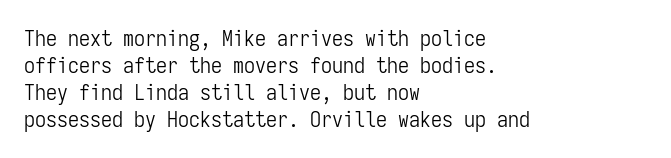
The image shows 22 px text type, upright; set left-aligned, line spacing 1.23x, normal letter spacing, not underlined.
